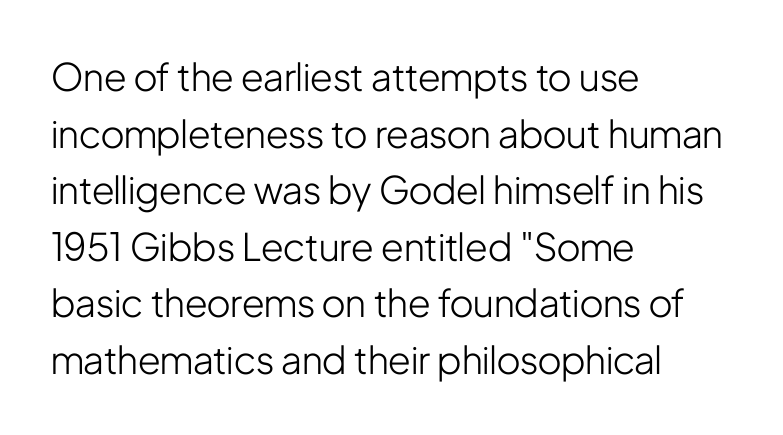
The image shows 38 px light, condensed sans-serif type, upright; set left-aligned, normal line spacing (1.49x), normal letter spacing, not underlined; low stroke contrast and a medium x-height.
